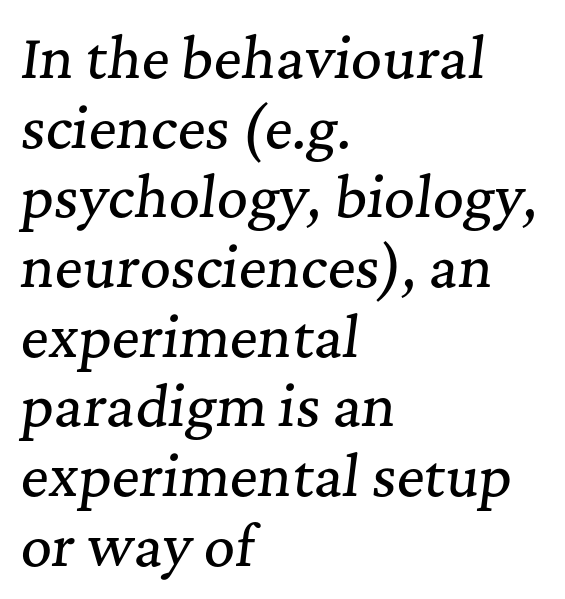
This sample has the flowing, uneven cadence of proportional lettering. The lines are quadded left. It's the slanting kind of type. Evenly set lines give the paragraph a standard silhouette. Is the letter spacing exaggerated? No — it looks like the ordinary default.
